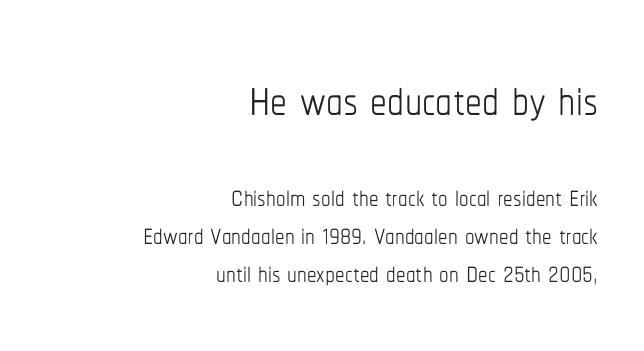
{"italic": "no", "bold": "no", "weight": "thin", "width": "condensed", "stroke_contrast": "low", "x_height": "medium", "monospaced": "no", "underline": "no", "align": "right", "line_spacing": "tight", "line_spacing_ratio": 1.0, "letter_spacing": "normal", "letter_spacing_em": 0.0, "larger_block": "first", "size_ratio": 1.76, "glyph_px": 67}
